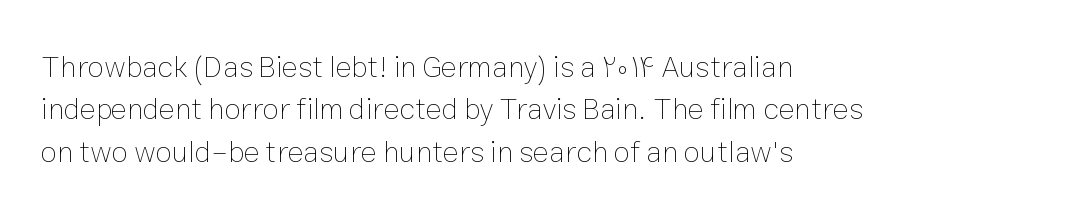
Q: Is the text bold? A: No.
Q: Is the text italic (slanted)? A: No, it is upright.
Q: Is the text underlined? A: No.
Q: How is the paragraph aligned? A: Left-aligned.
Q: Is the spacing between letters normal or unusually wide? A: Normal.
Q: Is the spacing between lines tight, normal or loose? A: Normal.
Q: Width (condensed, normal, or wide)? A: Normal.
Q: Stroke contrast? A: Low.
Q: x-height? A: Medium.
Q: Monospaced? A: No.
